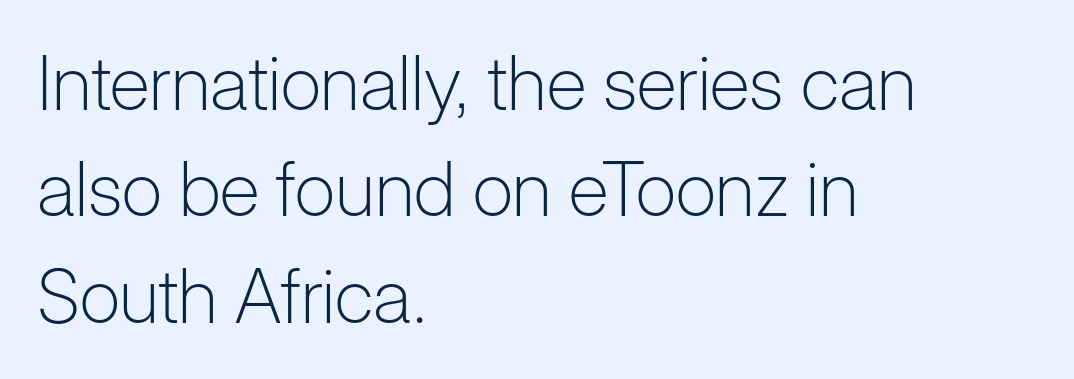
The image shows 75 px light sans-serif type, upright; set left-aligned, normal line spacing (1.42x), normal letter spacing, not underlined; low stroke contrast and a medium x-height.
